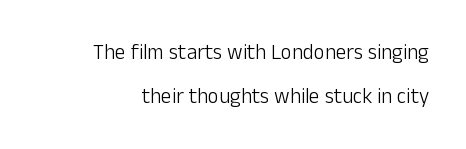
Q: Is the text bold? A: No.
Q: Is the text italic (slanted)? A: No, it is upright.
Q: Is the text underlined? A: No.
Q: Is the spacing between letters normal or unusually wide? A: Normal.
Q: Is the spacing between lines tight, normal or loose? A: Loose.
